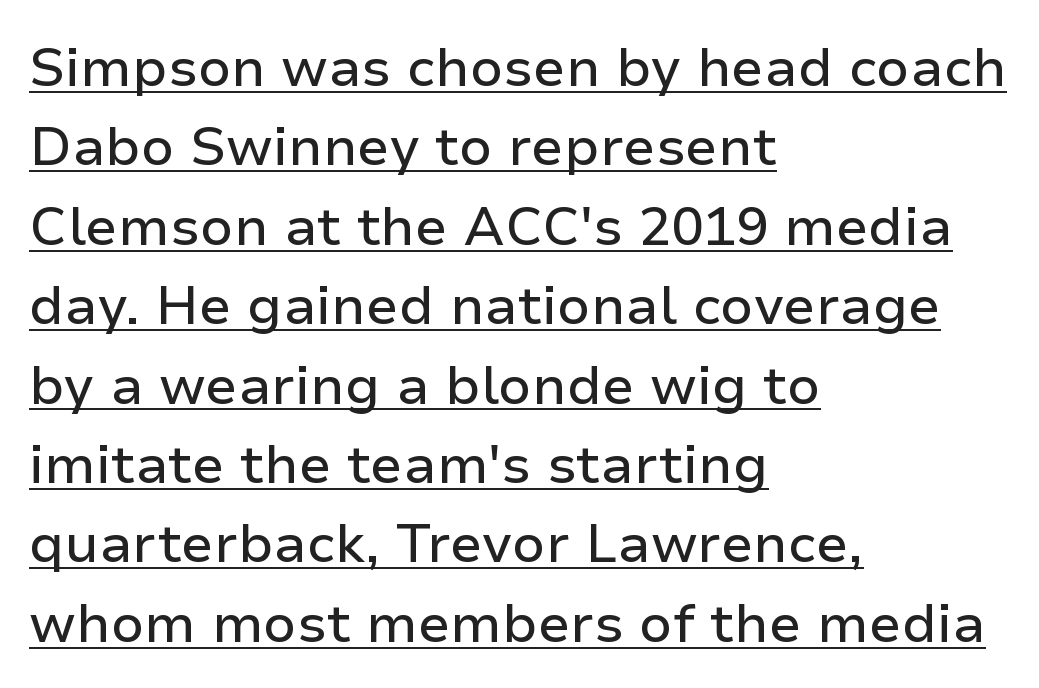
The image shows 54 px sans-serif type, upright; set left-aligned, normal line spacing (1.47x), normal letter spacing, underlined; low stroke contrast and a medium x-height.
